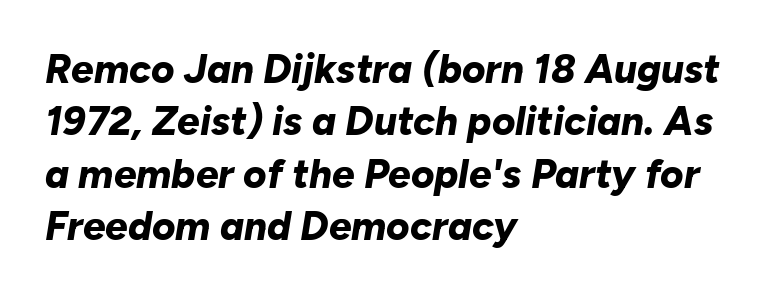
Q: Is the text bold? A: Yes.
Q: Is the text italic (slanted)? A: Yes, it leans right by about 10 degrees.
Q: Is the text underlined? A: No.
Q: How is the paragraph aligned? A: Left-aligned.
Q: Is the spacing between letters normal or unusually wide? A: Normal.
Q: Is the spacing between lines tight, normal or loose? A: Normal.
Q: Width (condensed, normal, or wide)? A: Normal.
Q: Stroke contrast? A: Low.
Q: x-height? A: Medium.
Q: Monospaced? A: No.
